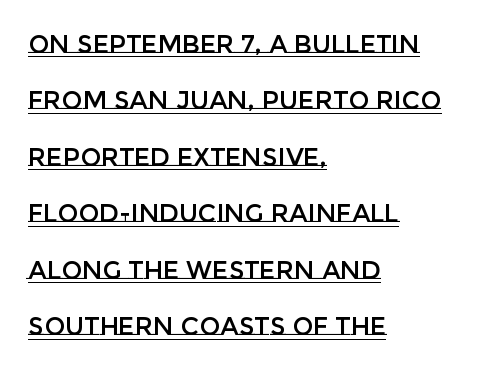
{"italic": "no", "underline": "yes", "align": "left", "line_spacing": "loose", "line_spacing_ratio": 2.26, "letter_spacing": "normal", "letter_spacing_em": 0.0, "glyph_px": 25}
